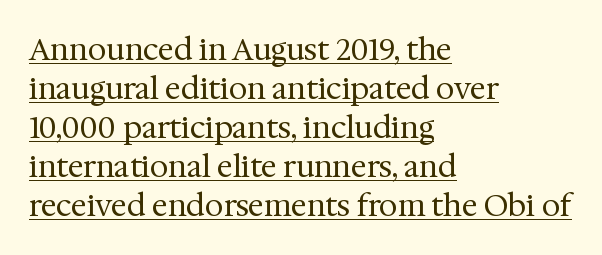
{"serif": "yes", "italic": "no", "bold": "no", "weight": "regular", "width": "normal", "stroke_contrast": "medium", "x_height": "medium", "monospaced": "no", "underline": "yes", "align": "left", "line_spacing": "normal", "line_spacing_ratio": 1.3, "letter_spacing": "normal", "letter_spacing_em": 0.0, "glyph_px": 30}
